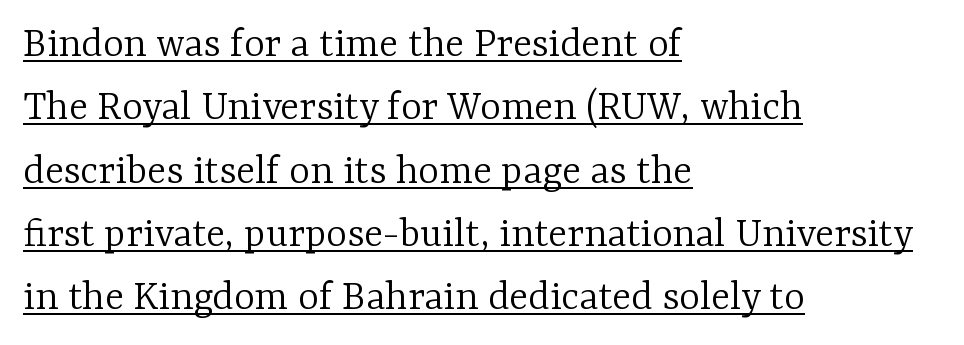
The passage shown is not bold in any degree. Honestly, the row spacing looks completely unremarkable. Italic: no, the glyphs are upright roman. The paragraph shown leans on its left margin. Spacing verdict: proportional, widths tailored to each character. This sample uses a serif face.
